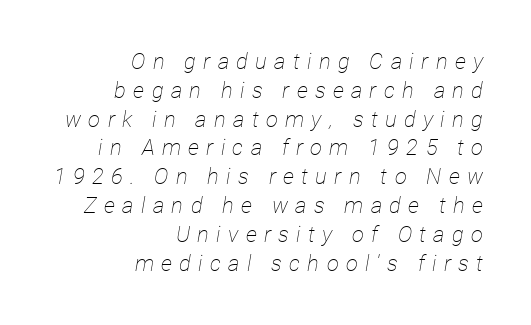
{"italic": "yes", "lean": "right", "slant_degrees": 12, "bold": "no", "underline": "no", "align": "right", "line_spacing": "normal", "line_spacing_ratio": 1.31, "letter_spacing": "wide", "letter_spacing_em": 0.33, "glyph_px": 22}
